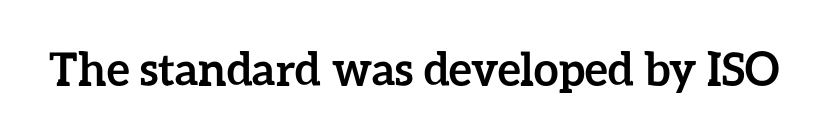
The image shows 45 px semibold type, upright; set normal letter spacing, not underlined; low stroke contrast and a medium x-height.
